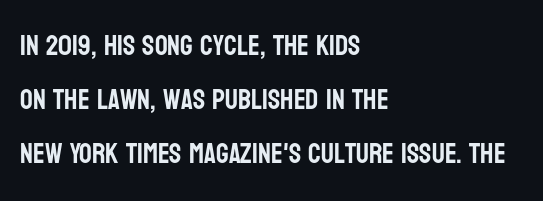
{"serif": "no", "italic": "no", "width": "condensed", "stroke_contrast": "low", "x_height": "large", "monospaced": "no", "underline": "no", "align": "left", "line_spacing": "loose", "line_spacing_ratio": 1.93, "letter_spacing": "normal", "letter_spacing_em": 0.0, "glyph_px": 28}
